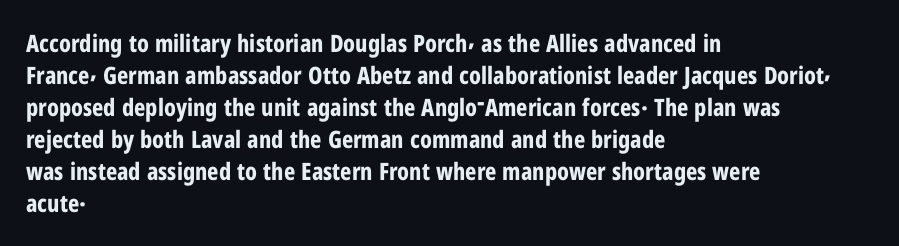
The image shows 24 px bold type, upright; set left-aligned, normal line spacing (1.33x), normal letter spacing, not underlined.
